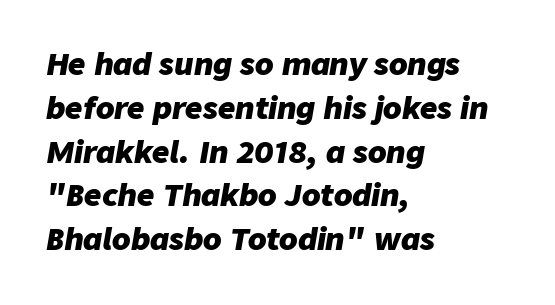
Line starts are locked; line ends wander. Typesetter's note: full bold, strokes at maximum text heaviness. This sample has the flowing, uneven cadence of proportional lettering. Clear beneath every line of the passage.
